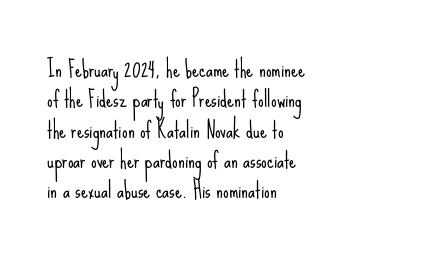
The image shows 22 px text type, upright; set left-aligned, normal line spacing (1.38x), normal letter spacing, not underlined.
